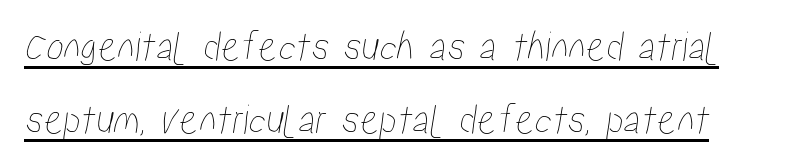
Q: Is the text underlined? A: Yes.
Q: Is the spacing between letters normal or unusually wide? A: Normal.
Q: Is the spacing between lines tight, normal or loose? A: Normal.
Q: Width (condensed, normal, or wide)? A: Condensed.
Q: Stroke contrast? A: Low.
Q: x-height? A: Medium.
Q: Monospaced? A: No.
